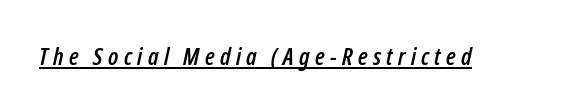
The image shows 24 px text type, italic (leaning right); set unusually wide letter spacing (+0.22 em), underlined.
